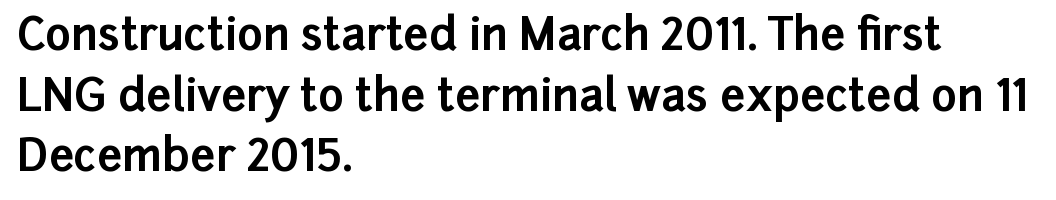
Q: Is the text bold? A: Yes.
Q: Is the text italic (slanted)? A: No, it is upright.
Q: Is the typeface a serif or a sans-serif typeface? A: Sans-serif.
Q: Is the text underlined? A: No.
Q: How is the paragraph aligned? A: Left-aligned.
Q: Is the spacing between letters normal or unusually wide? A: Normal.
Q: Is the spacing between lines tight, normal or loose? A: Normal.
Q: Width (condensed, normal, or wide)? A: Normal.
Q: Stroke contrast? A: Low.
Q: x-height? A: Medium.
Q: Monospaced? A: No.
